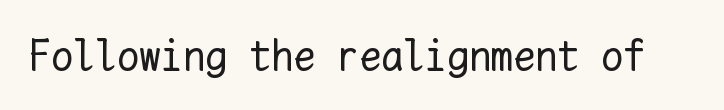
The image shows 44 px regular-weight type, upright, monospaced; set normal letter spacing, not underlined; low stroke contrast and a medium x-height.
